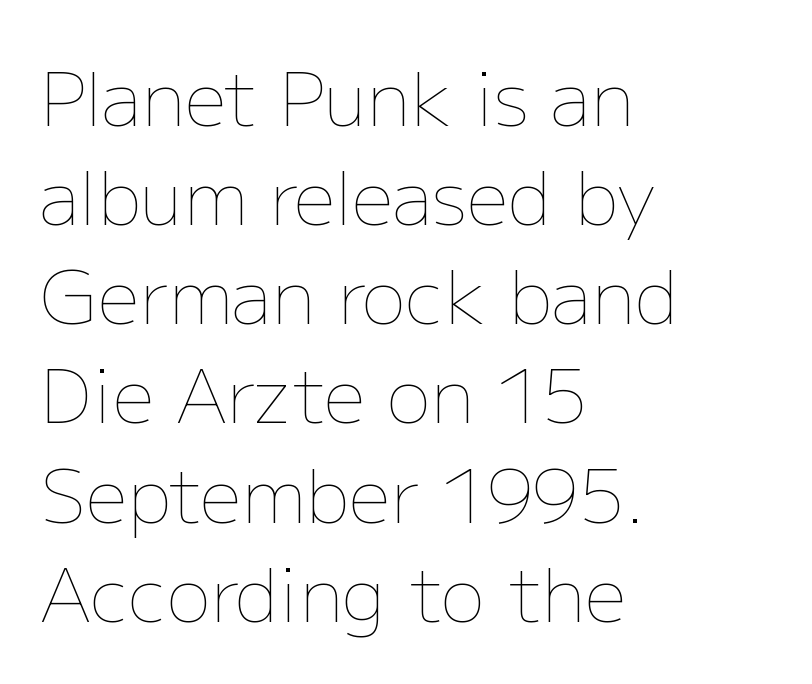
The image shows 74 px thin type, upright; set left-aligned, normal line spacing (1.34x), normal letter spacing, not underlined; low stroke contrast and a medium x-height.
